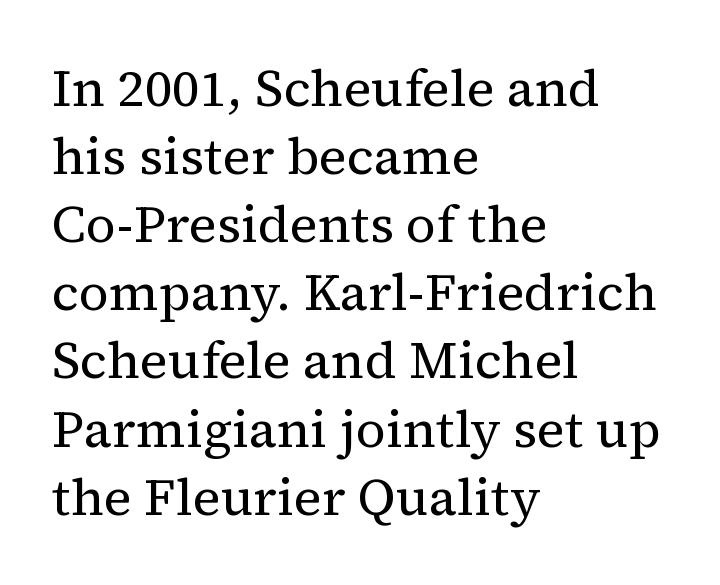
Q: Is the text bold? A: No.
Q: Is the text italic (slanted)? A: No, it is upright.
Q: Is the typeface a serif or a sans-serif typeface? A: Serif.
Q: Is the text underlined? A: No.
Q: How is the paragraph aligned? A: Left-aligned.
Q: Is the spacing between letters normal or unusually wide? A: Normal.
Q: Is the spacing between lines tight, normal or loose? A: Normal.
Q: Width (condensed, normal, or wide)? A: Normal.
Q: Stroke contrast? A: Medium.
Q: x-height? A: Medium.
Q: Monospaced? A: No.
